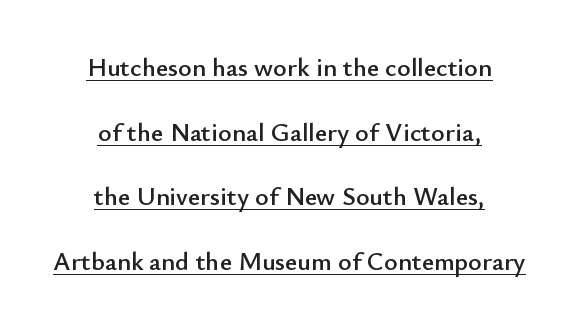
{"italic": "no", "underline": "yes", "align": "center", "line_spacing": "loose", "line_spacing_ratio": 2.49, "letter_spacing": "normal", "letter_spacing_em": 0.0, "glyph_px": 26}
